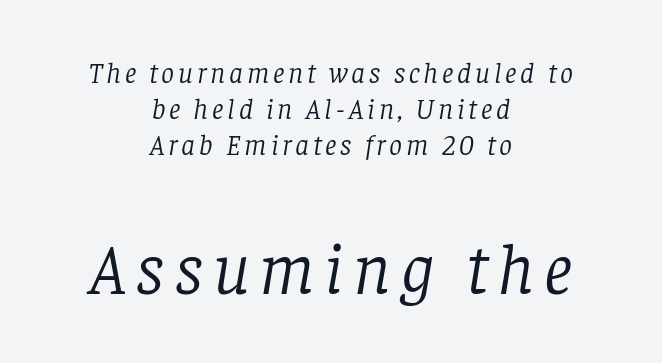
{"serif": "yes", "italic": "yes", "lean": "right", "slant_degrees": 8, "bold": "no", "weight": "light", "width": "normal", "stroke_contrast": "low", "x_height": "large", "monospaced": "no", "underline": "no", "align": "center", "line_spacing": "normal", "line_spacing_ratio": 1.25, "larger_block": "second", "size_ratio": 2.48, "glyph_px": 72}
